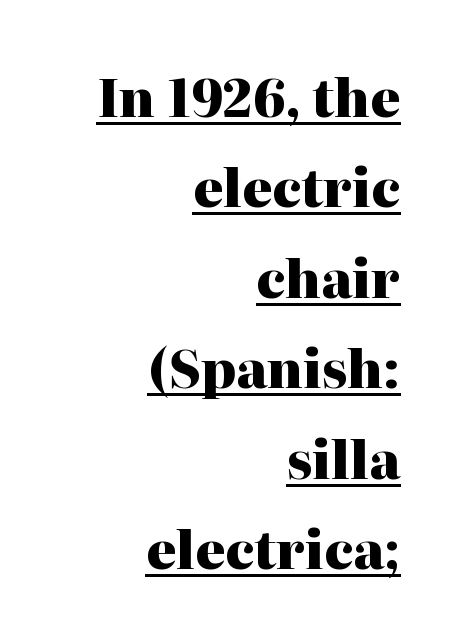
{"serif": "yes", "italic": "no", "bold": "yes", "weight": "heavy", "width": "normal", "stroke_contrast": "high", "x_height": "medium", "monospaced": "no", "underline": "yes", "align": "right", "line_spacing_ratio": 1.74, "letter_spacing": "normal", "letter_spacing_em": 0.0, "glyph_px": 52}
